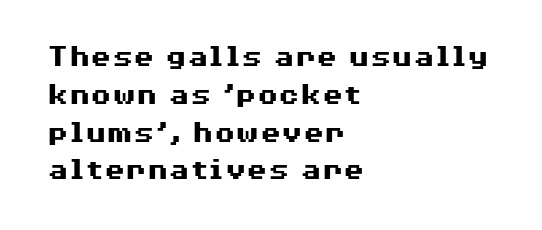
Q: Is the text bold? A: Yes.
Q: Is the text italic (slanted)? A: No, it is upright.
Q: Is the typeface a serif or a sans-serif typeface? A: Sans-serif.
Q: Is the text underlined? A: No.
Q: How is the paragraph aligned? A: Left-aligned.
Q: Is the spacing between letters normal or unusually wide? A: Normal.
Q: Width (condensed, normal, or wide)? A: Wide.
Q: Stroke contrast? A: Medium.
Q: x-height? A: Medium.
Q: Monospaced? A: No.
